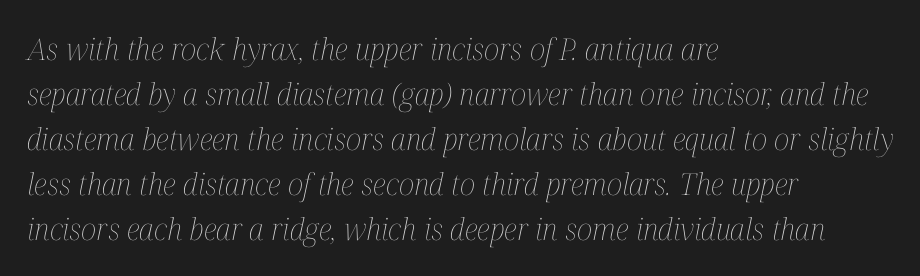
A light-to-regular cut is what we see here. The typography opts for an oblique posture over an upright one. Is the letter spacing exaggerated? No — it looks like the ordinary default. The face used here is proportionally spaced, like ordinary book or web type. Horizontal bands of white between lines are of average thickness. Typeset ragged right — the left edge is the straight one.
